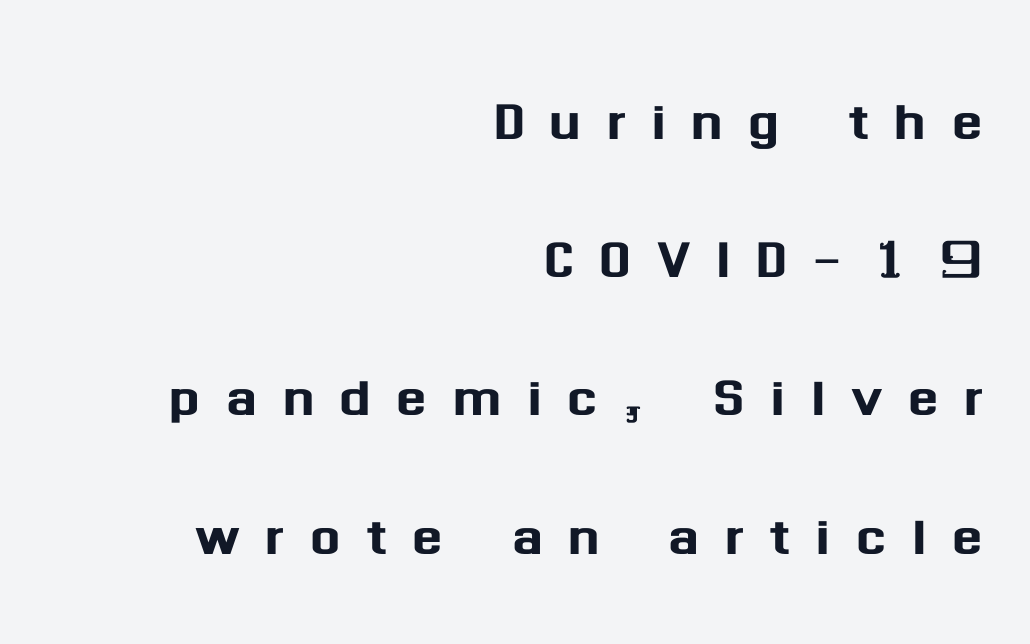
The image shows 72 px sans-serif type, upright; set right-aligned, loose line spacing (1.92x), unusually wide letter spacing (+0.35 em), not underlined; medium stroke contrast and a medium x-height.
